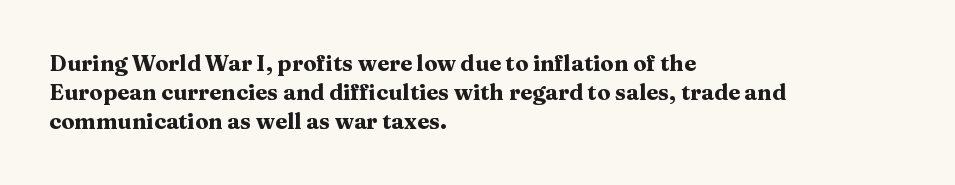
Q: Is the text bold? A: Yes.
Q: Is the text italic (slanted)? A: No, it is upright.
Q: Is the text underlined? A: No.
Q: How is the paragraph aligned? A: Left-aligned.
Q: Is the spacing between letters normal or unusually wide? A: Normal.
Q: Is the spacing between lines tight, normal or loose? A: Normal.
